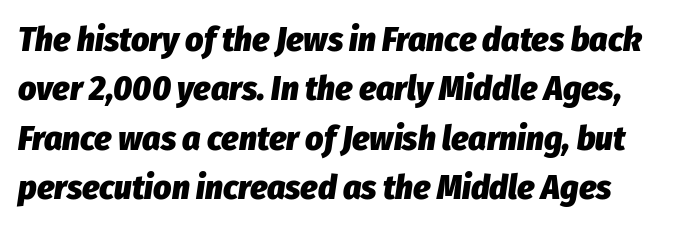
Q: Is the text bold? A: Yes.
Q: Is the text italic (slanted)? A: Yes, it leans right by about 8 degrees.
Q: Is the text underlined? A: No.
Q: Is the spacing between letters normal or unusually wide? A: Normal.
Q: Is the spacing between lines tight, normal or loose? A: Normal.
Q: Width (condensed, normal, or wide)? A: Condensed.
Q: Stroke contrast? A: Low.
Q: x-height? A: Medium.
Q: Monospaced? A: No.
